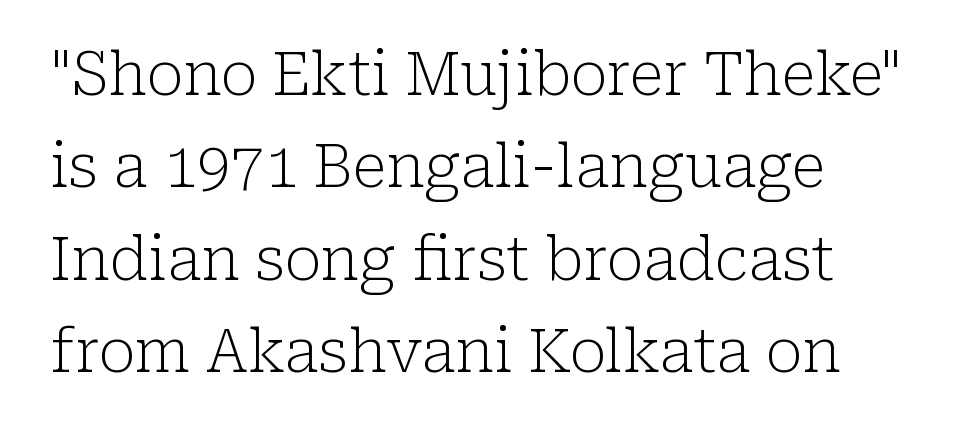
A light-to-regular cut is what we see here. The passage shown is typeset with a serif family. The type is set solid horizontally, with unmodified tracking. Is this a fixed-width face? No — the glyphs have proportional, varying widths.
